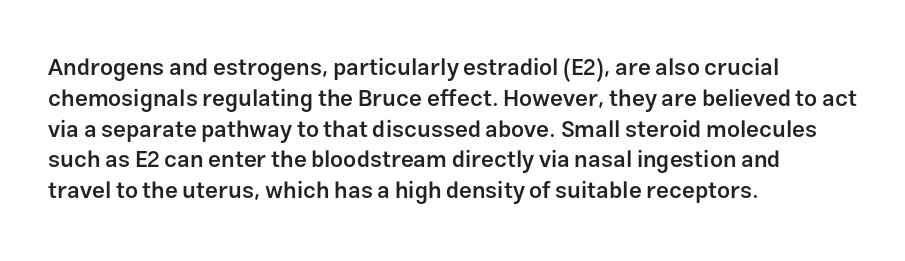
Whoever set this chose a conventional vertical rhythm. There is no visible air inserted between adjacent glyphs. Where is the straight margin? On the left. Type without underlining. The specimen reads as upright at a glance. The typesetting leans somewhat heavy: a semibold.
